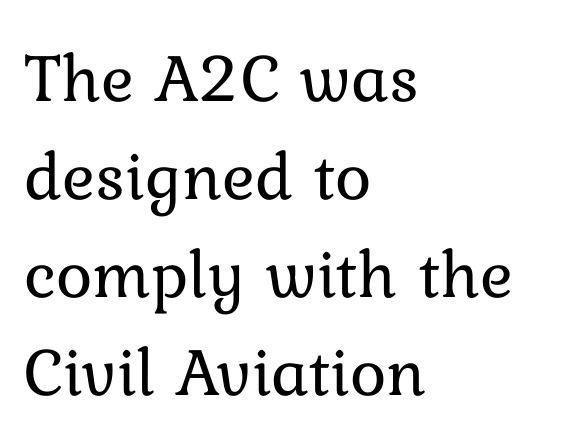
Q: Is the text bold? A: No.
Q: Is the text italic (slanted)? A: No, it is upright.
Q: Is the text underlined? A: No.
Q: How is the paragraph aligned? A: Left-aligned.
Q: Is the spacing between letters normal or unusually wide? A: Normal.
Q: Is the spacing between lines tight, normal or loose? A: Normal.
Q: Width (condensed, normal, or wide)? A: Normal.
Q: Stroke contrast? A: Low.
Q: x-height? A: Medium.
Q: Monospaced? A: No.
